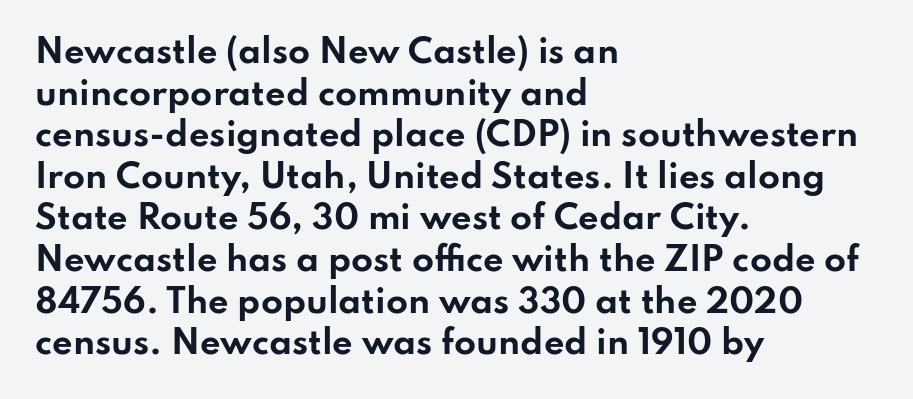
{"serif": "no", "italic": "no", "bold": "yes", "weight": "bold", "width": "wide", "stroke_contrast": "low", "x_height": "small", "monospaced": "no", "underline": "no", "align": "left", "line_spacing": "normal", "line_spacing_ratio": 1.3, "letter_spacing": "normal", "letter_spacing_em": 0.0, "glyph_px": 32}
